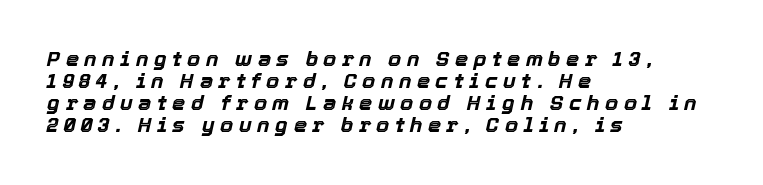
Q: Is the text bold? A: Yes.
Q: Is the text italic (slanted)? A: Yes, it leans right by about 12 degrees.
Q: Is the text underlined? A: No.
Q: How is the paragraph aligned? A: Left-aligned.
Q: Is the spacing between letters normal or unusually wide? A: Unusually wide.
Q: Is the spacing between lines tight, normal or loose? A: Tight.
